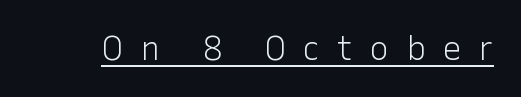
Q: Is the text bold? A: No.
Q: Is the text italic (slanted)? A: No, it is upright.
Q: Is the typeface a serif or a sans-serif typeface? A: Sans-serif.
Q: Is the text underlined? A: Yes.
Q: Is the spacing between letters normal or unusually wide? A: Unusually wide.
Q: Width (condensed, normal, or wide)? A: Normal.
Q: Stroke contrast? A: Low.
Q: x-height? A: Medium.
Q: Monospaced? A: No.
